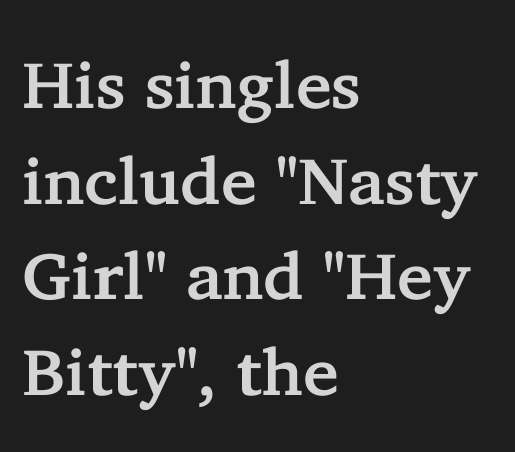
The image shows 66 px serif type, upright; set left-aligned, normal line spacing (1.45x), normal letter spacing, not underlined; low stroke contrast and a medium x-height.
